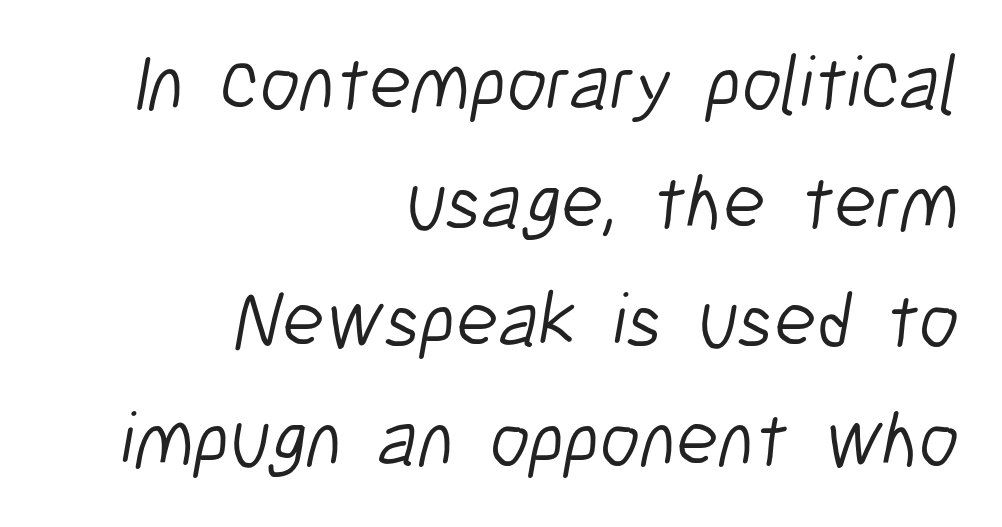
Q: Is the text bold? A: No.
Q: Is the typeface a serif or a sans-serif typeface? A: Sans-serif.
Q: Is the text underlined? A: No.
Q: How is the paragraph aligned? A: Right-aligned.
Q: Is the spacing between letters normal or unusually wide? A: Normal.
Q: Is the spacing between lines tight, normal or loose? A: Normal.
Q: Width (condensed, normal, or wide)? A: Condensed.
Q: Stroke contrast? A: Low.
Q: x-height? A: Medium.
Q: Monospaced? A: No.
